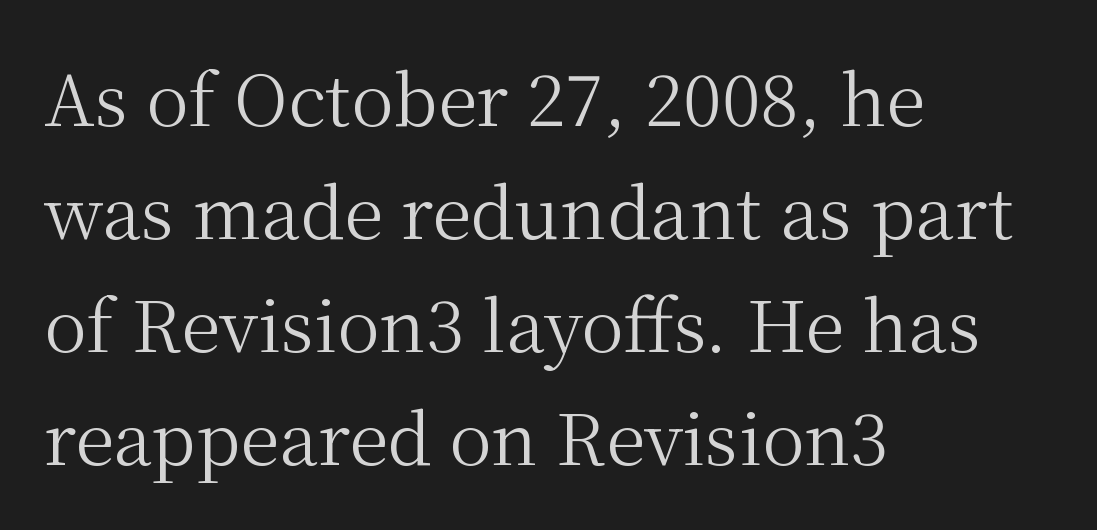
Notice how descenders clear the ascenders below comfortably — that's standard leading. Is there any slant? The stems are plumb. In terms of letterform style, serifs are clearly present. The cut favours lightness, reaching ordinary text weight at its darkest.
